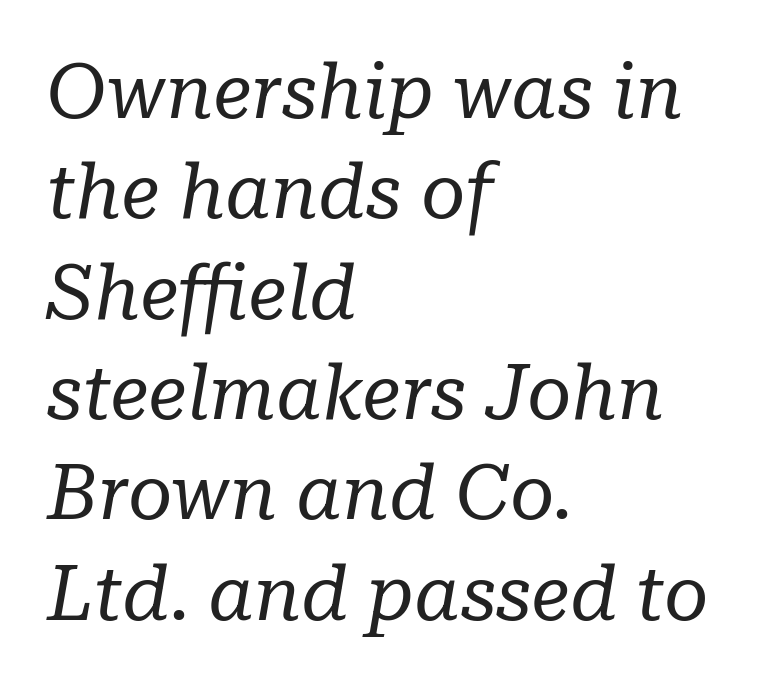
The rendering anchors every line to the left-hand side. Anything drawn beneath the words? Only blank space. No chunkiness to these letters — they're not bold. Students, note that the glyphs here touch the page at normal intervals. The typeface chosen for these lines features serifs. A typesetter would call this proportional, since set widths differ per character.
